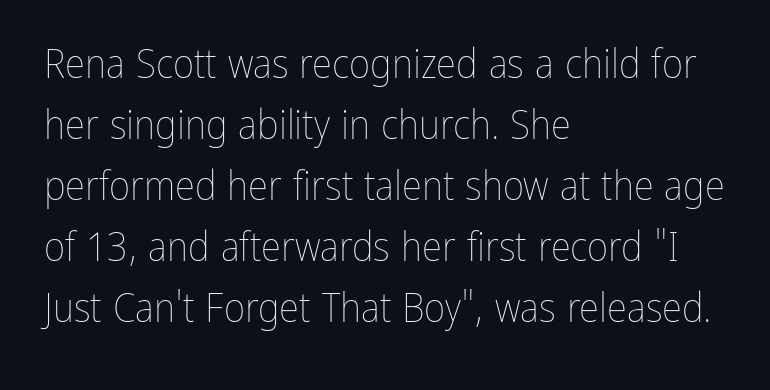
The image shows 41 px thin, condensed type, upright; set left-aligned, normal line spacing (1.49x), normal letter spacing, not underlined; low stroke contrast and a medium x-height.
